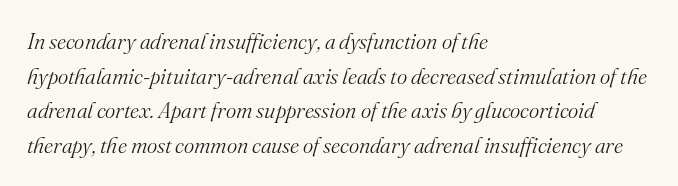
Line beginnings align vertically; line endings do not. The rows are spaced the way most documents space them. Italic: yes, the glyphs are oblique. Underlining? Definitely not there.
